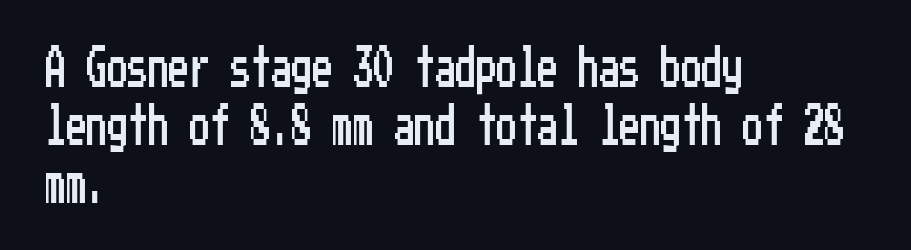
Glance below the letters and you will spot only blank space. Is there any slant? The stems are plumb. Look at the bottom of the vertical strokes: they stop flat, with no serifs. The ragged edge is on the right, which tells us the setting is flush left.
